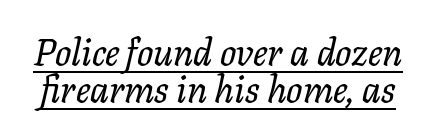
The image shows 38 px serif type, italic (leaning right); set tight line spacing (0.98x), normal letter spacing, underlined; low stroke contrast and a medium x-height.
